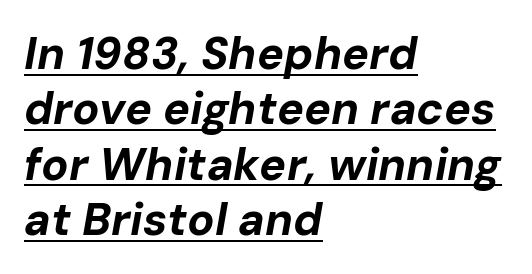
The image shows 45 px bold type, italic (leaning right); set left-aligned, line spacing 1.23x, normal letter spacing, underlined; low stroke contrast and a medium x-height.
